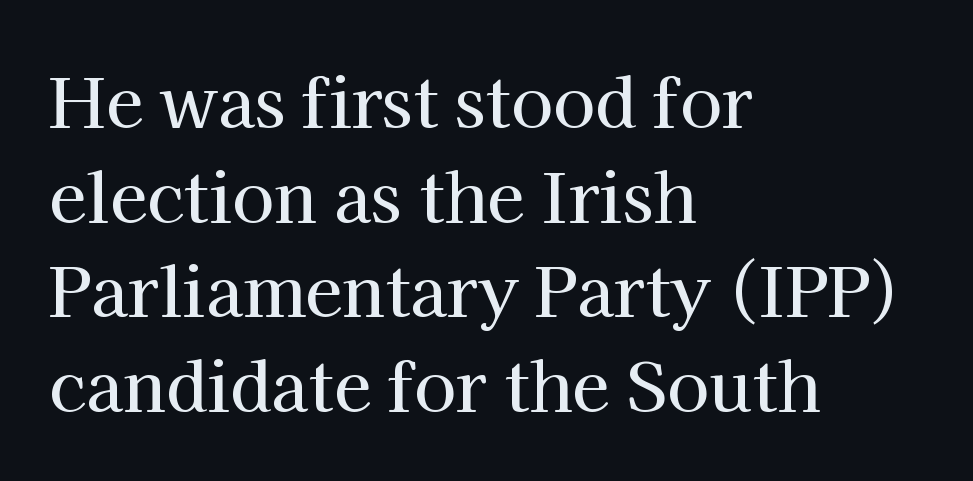
The image shows 68 px serif type, upright; set left-aligned, normal line spacing (1.39x), normal letter spacing, not underlined; high stroke contrast and a medium x-height.
